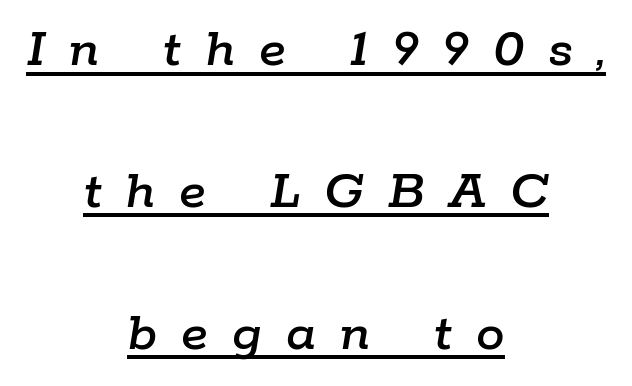
Is this a fixed-width face? No — the glyphs have proportional, varying widths. A typesetter would mark this as italic. Honestly, the rows look like they've been pulled way apart. The line texture is sparse and dotted thanks to wide tracking. Centered paragraph, ragged on both sides. The string is rendered with underlining switched on.
